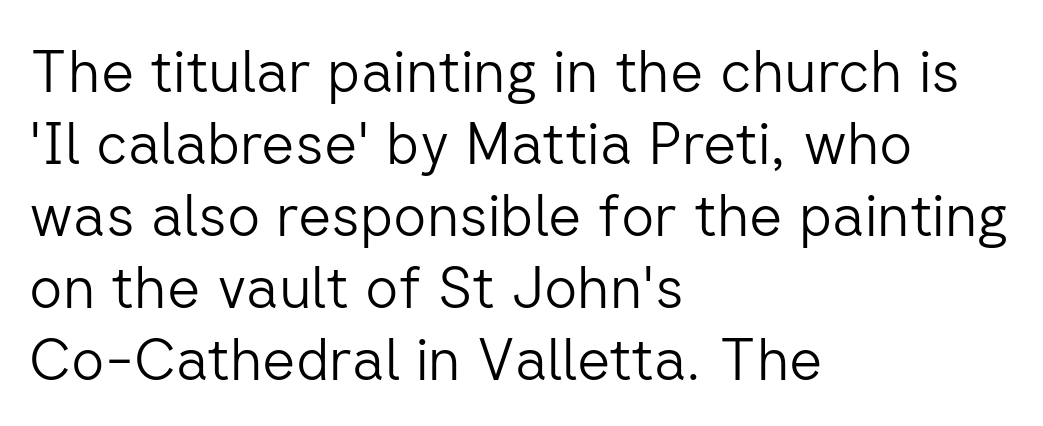
The letters advance in unequal steps, a hallmark of proportional type. The type sits square on the baseline with zero lean. Counters stay open thanks to moderate or lighter strokes. Casual observation: everything's shoved over to the left.
